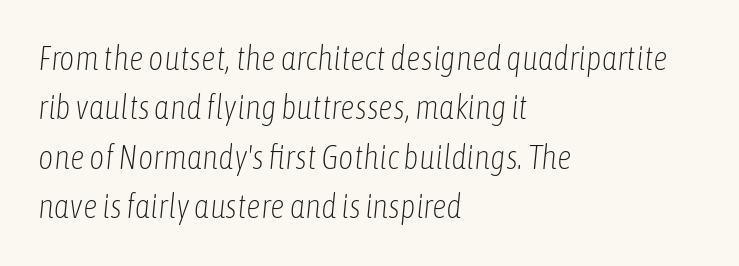
Ink coverage per letter is moderate at most. Rule under the text: the space is simply empty. Visually the block forms a straight wall on the left and a jagged coastline on the right. Each new line begins a customary step beneath the previous one. Slanted lettering throughout.
